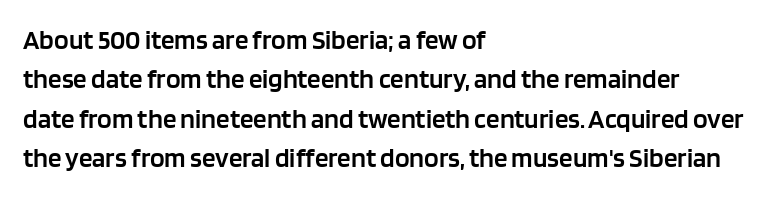
{"italic": "no", "bold": "semi", "underline": "no", "align": "left", "line_spacing": "normal", "line_spacing_ratio": 1.46, "letter_spacing": "normal", "letter_spacing_em": 0.0, "glyph_px": 27}
